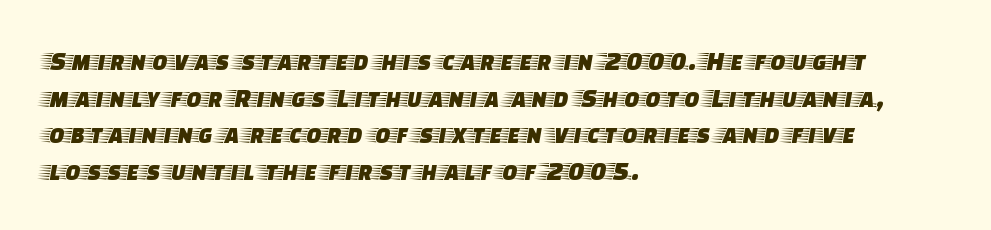
{"serif": "yes", "width": "wide", "stroke_contrast": "low", "x_height": "large", "monospaced": "no", "underline": "no", "align": "left", "line_spacing": "normal", "line_spacing_ratio": 1.31, "letter_spacing": "normal", "letter_spacing_em": 0.0, "glyph_px": 28}
